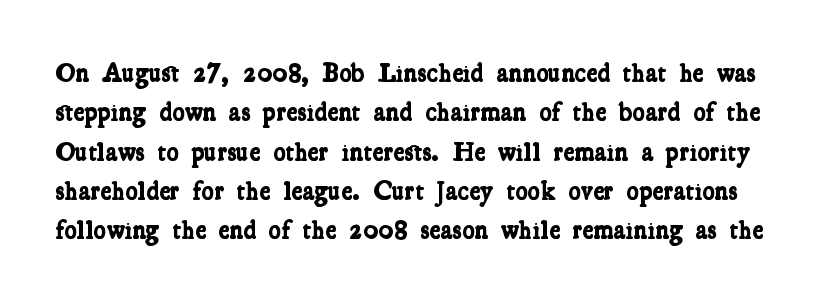
The string is rendered with underlining switched off. Notice how thick the strokes are: this is what a full bold looks like. No extra tracking has been applied to these lines. Rows of type keep a routine distance in the vertical direction.
